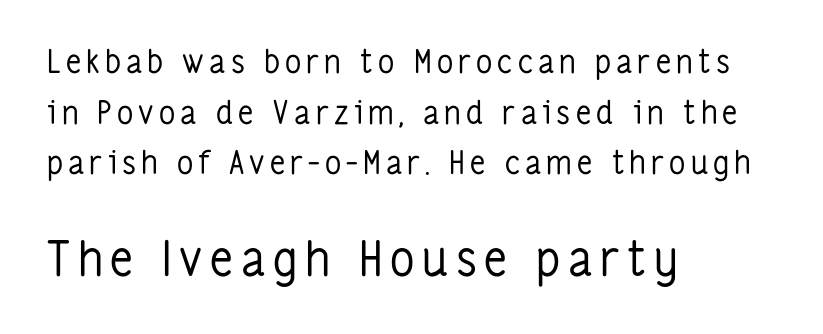
{"serif": "no", "italic": "no", "bold": "no", "weight": "regular", "width": "condensed", "stroke_contrast": "low", "x_height": "medium", "monospaced": "no", "underline": "no", "align": "left", "line_spacing": "normal", "line_spacing_ratio": 1.58, "larger_block": "second", "size_ratio": 1.5, "glyph_px": 48}
